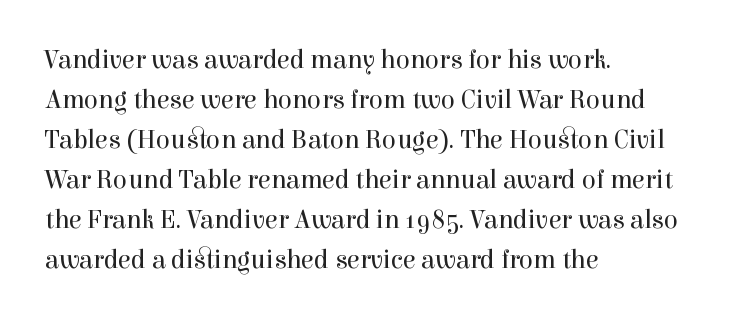
The image shows 26 px text type, upright; set left-aligned, normal line spacing (1.54x), normal letter spacing, not underlined.
